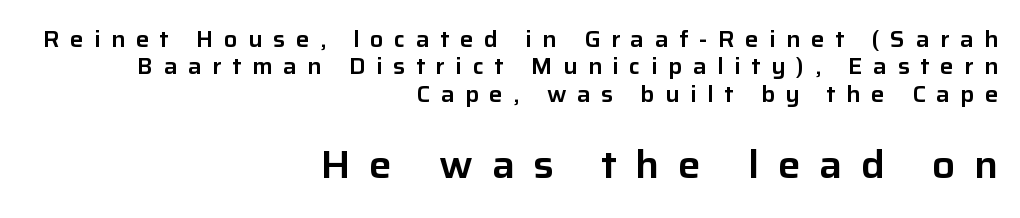
Q: Is the text italic (slanted)? A: No, it is upright.
Q: Is the typeface a serif or a sans-serif typeface? A: Sans-serif.
Q: Is the text underlined? A: No.
Q: How is the paragraph aligned? A: Right-aligned.
Q: Is the spacing between letters normal or unusually wide? A: Unusually wide.
Q: Which block of text is set in a larger size, the first (top) or the second (bottom)? A: The second (bottom) one.
Q: Width (condensed, normal, or wide)? A: Normal.
Q: Stroke contrast? A: Low.
Q: x-height? A: Medium.
Q: Monospaced? A: No.
